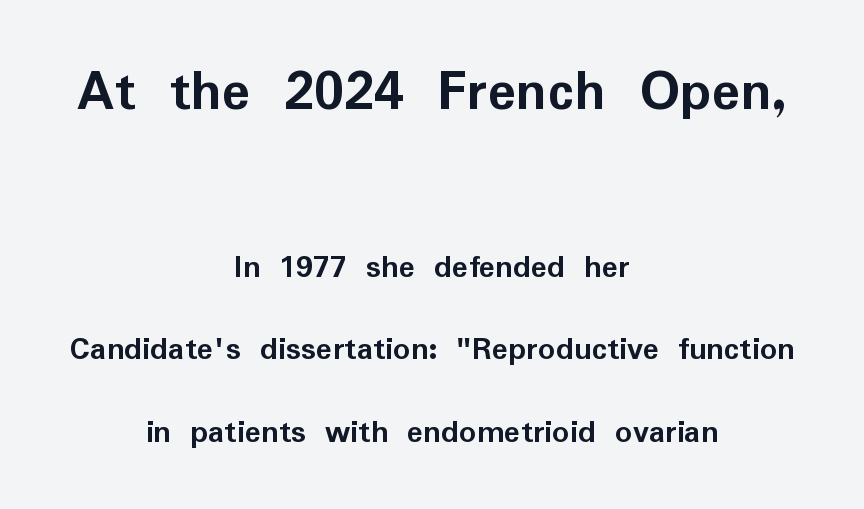
{"serif": "no", "italic": "no", "bold": "yes", "weight": "semibold", "width": "normal", "stroke_contrast": "low", "x_height": "medium", "monospaced": "no", "underline": "no", "align": "center", "line_spacing": "loose", "line_spacing_ratio": 2.43, "letter_spacing": "normal", "letter_spacing_em": 0.0, "larger_block": "first", "size_ratio": 1.76, "glyph_px": 60}
